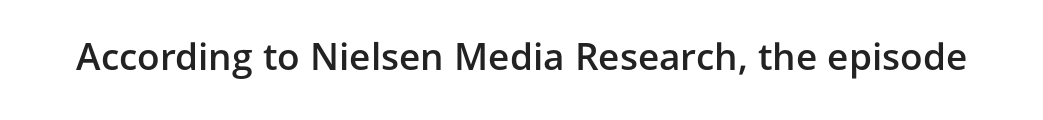
The image shows 37 px semibold sans-serif type, upright; set normal letter spacing, not underlined; low stroke contrast and a medium x-height.
